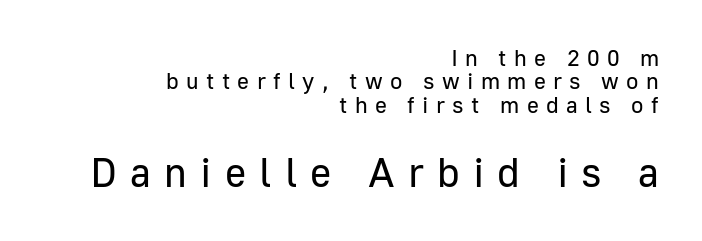
Q: Is the text bold? A: No.
Q: Is the text italic (slanted)? A: No, it is upright.
Q: Is the typeface a serif or a sans-serif typeface? A: Sans-serif.
Q: Is the text underlined? A: No.
Q: How is the paragraph aligned? A: Right-aligned.
Q: Is the spacing between letters normal or unusually wide? A: Unusually wide.
Q: Is the spacing between lines tight, normal or loose? A: Tight.
Q: Which block of text is set in a larger size, the first (top) or the second (bottom)? A: The second (bottom) one.
Q: Width (condensed, normal, or wide)? A: Normal.
Q: Stroke contrast? A: Low.
Q: x-height? A: Medium.
Q: Monospaced? A: No.
